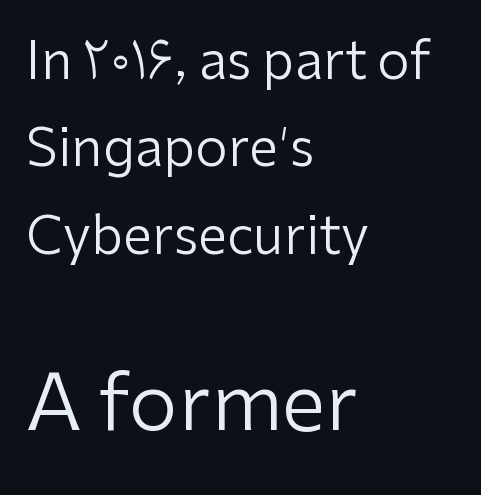
Q: Is the text bold? A: No.
Q: Is the text italic (slanted)? A: No, it is upright.
Q: Is the typeface a serif or a sans-serif typeface? A: Sans-serif.
Q: Is the text underlined? A: No.
Q: How is the paragraph aligned? A: Left-aligned.
Q: Is the spacing between letters normal or unusually wide? A: Normal.
Q: Is the spacing between lines tight, normal or loose? A: Normal.
Q: Which block of text is set in a larger size, the first (top) or the second (bottom)? A: The second (bottom) one.
Q: Width (condensed, normal, or wide)? A: Normal.
Q: Stroke contrast? A: Low.
Q: x-height? A: Medium.
Q: Monospaced? A: No.
